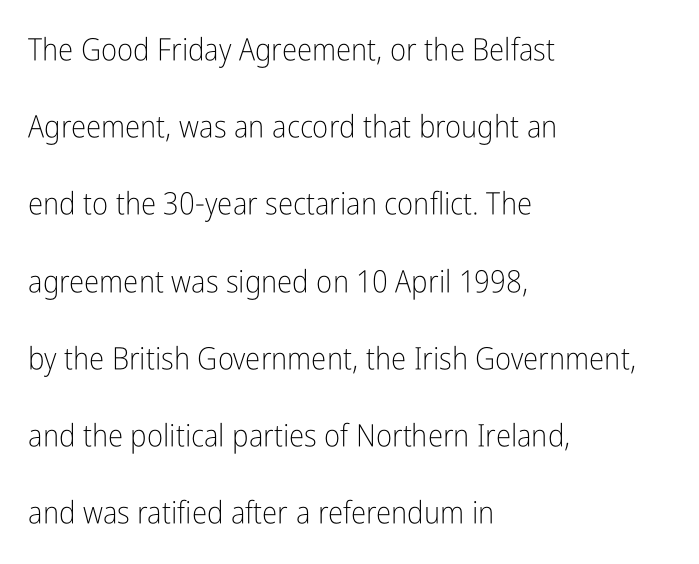
{"serif": "no", "italic": "no", "bold": "no", "weight": "light", "width": "condensed", "stroke_contrast": "low", "x_height": "medium", "monospaced": "no", "underline": "no", "align": "left", "line_spacing": "loose", "line_spacing_ratio": 2.49, "letter_spacing": "normal", "letter_spacing_em": 0.0, "glyph_px": 31}
